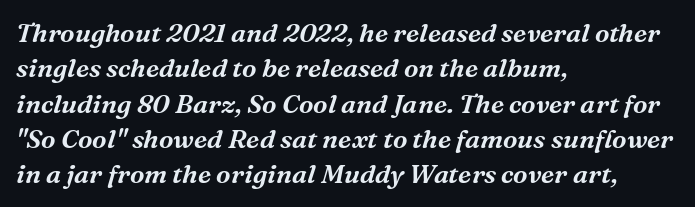
Q: Is the text italic (slanted)? A: Yes, it leans right by about 16 degrees.
Q: Is the text underlined? A: No.
Q: How is the paragraph aligned? A: Left-aligned.
Q: Is the spacing between letters normal or unusually wide? A: Normal.
Q: Is the spacing between lines tight, normal or loose? A: Normal.
